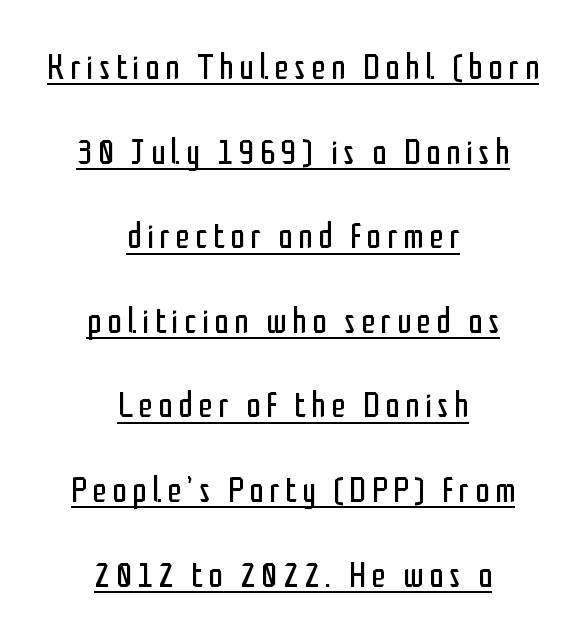
{"serif": "no", "italic": "no", "bold": "no", "weight": "regular", "width": "condensed", "stroke_contrast": "low", "x_height": "medium", "monospaced": "no", "underline": "yes", "align": "center", "line_spacing": "loose", "line_spacing_ratio": 2.35, "glyph_px": 36}
